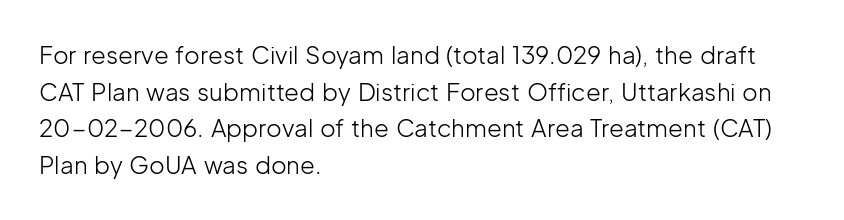
The image shows 24 px text type, upright; set left-aligned, normal line spacing (1.53x), normal letter spacing, not underlined.
